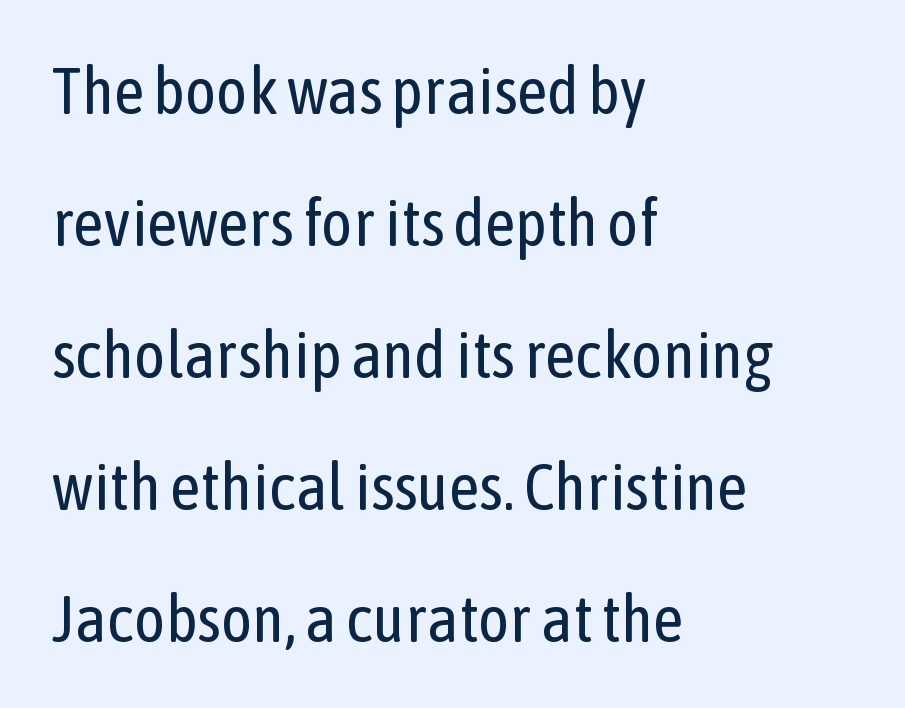
The image shows 66 px regular-weight, condensed sans-serif type, upright; set left-aligned, loose line spacing (2.0x), normal letter spacing, not underlined; low stroke contrast and a medium x-height.
